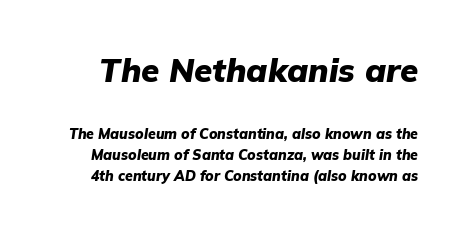
Heft: maximum for text — a bold. The designer left line spacing at the default. Only glyphs here, with clear space below each row. You could call the tracking neutral — neither tight nor loose. This sample has the flowing, uneven cadence of proportional lettering.
